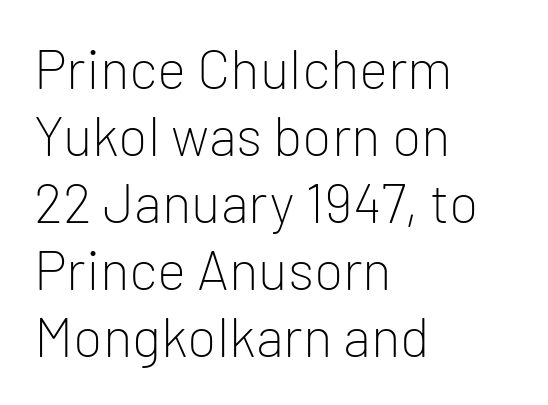
The image shows 55 px light sans-serif type, upright; set left-aligned, line spacing 1.22x, normal letter spacing, not underlined; low stroke contrast and a medium x-height.
